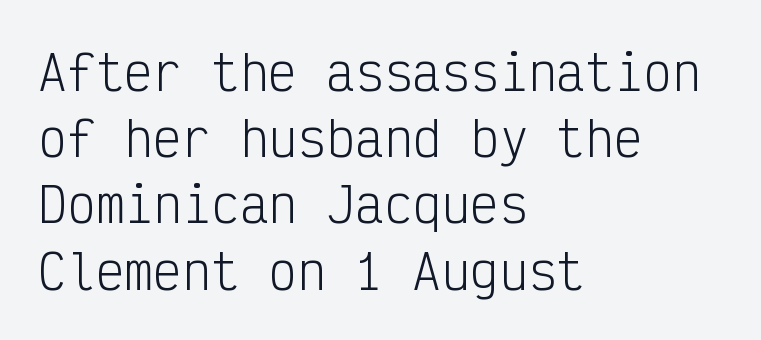
{"serif": "no", "italic": "no", "bold": "no", "weight": "light", "width": "condensed", "stroke_contrast": "low", "x_height": "medium", "monospaced": "yes", "underline": "no", "align": "left", "line_spacing": "normal", "line_spacing_ratio": 1.38, "letter_spacing": "normal", "letter_spacing_em": 0.0, "glyph_px": 48}
